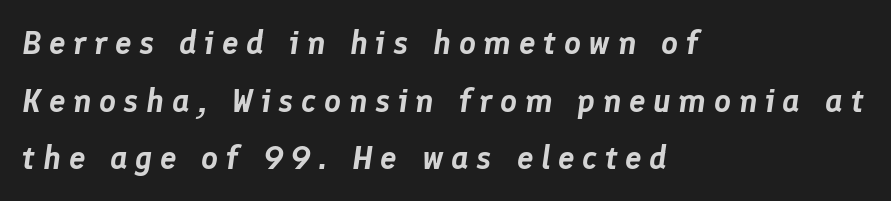
Q: Is the text italic (slanted)? A: Yes, it leans right by about 8 degrees.
Q: Is the text underlined? A: No.
Q: How is the paragraph aligned? A: Left-aligned.
Q: Is the spacing between letters normal or unusually wide? A: Unusually wide.
Q: Width (condensed, normal, or wide)? A: Normal.
Q: Stroke contrast? A: Low.
Q: x-height? A: Medium.
Q: Monospaced? A: No.
